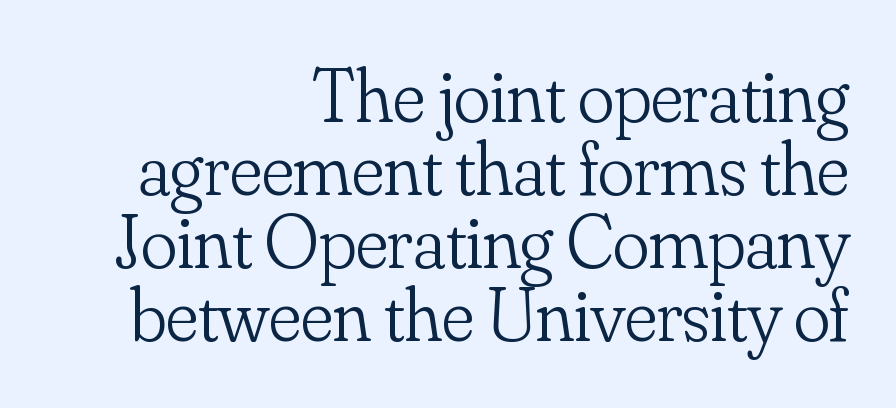
{"serif": "yes", "italic": "no", "bold": "no", "weight": "light", "width": "normal", "stroke_contrast": "low", "x_height": "small", "monospaced": "no", "underline": "no", "align": "right", "line_spacing": "tight", "line_spacing_ratio": 0.96, "letter_spacing": "normal", "letter_spacing_em": 0.0, "glyph_px": 76}
